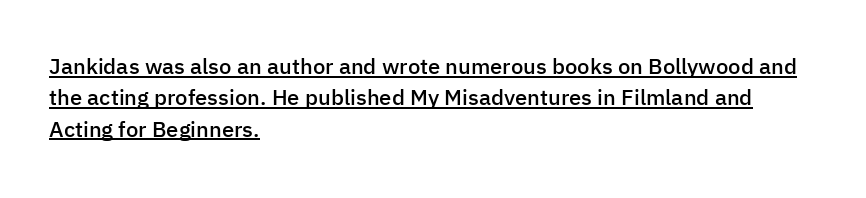
{"italic": "no", "bold": "semi", "underline": "yes", "align": "left", "line_spacing": "normal", "line_spacing_ratio": 1.43, "letter_spacing": "normal", "letter_spacing_em": 0.0, "glyph_px": 22}
